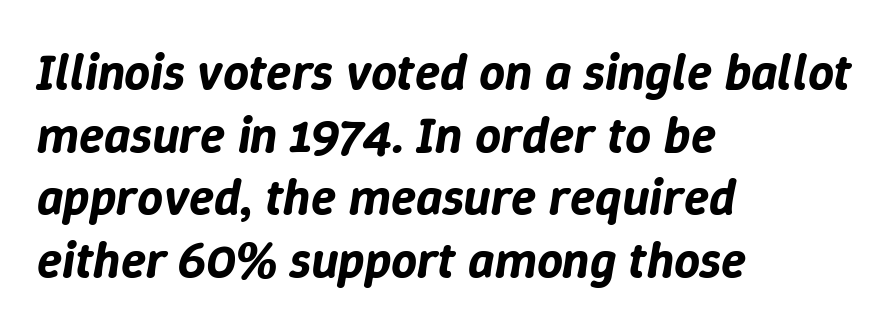
The image shows 51 px text type, italic (leaning right); set left-aligned, line spacing 1.23x, normal letter spacing, not underlined; low stroke contrast and a medium x-height.
